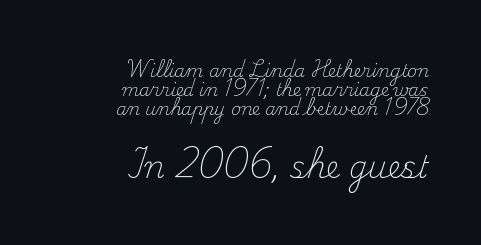
Q: Is the text bold? A: No.
Q: Is the text italic (slanted)? A: Yes.
Q: Is the typeface a serif or a sans-serif typeface? A: Serif.
Q: Is the text underlined? A: No.
Q: How is the paragraph aligned? A: Right-aligned.
Q: Is the spacing between letters normal or unusually wide? A: Normal.
Q: Is the spacing between lines tight, normal or loose? A: Tight.
Q: Which block of text is set in a larger size, the first (top) or the second (bottom)? A: The second (bottom) one.
Q: Width (condensed, normal, or wide)? A: Normal.
Q: Stroke contrast? A: Medium.
Q: x-height? A: Small.
Q: Monospaced? A: No.
